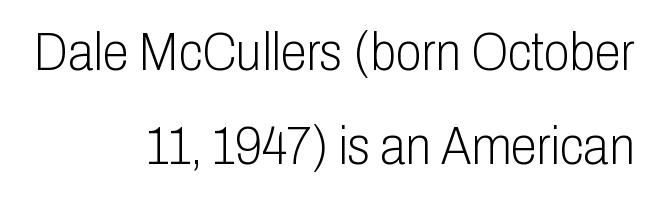
Q: Is the text bold? A: No.
Q: Is the text italic (slanted)? A: No, it is upright.
Q: Is the typeface a serif or a sans-serif typeface? A: Sans-serif.
Q: Is the text underlined? A: No.
Q: How is the paragraph aligned? A: Right-aligned.
Q: Is the spacing between letters normal or unusually wide? A: Normal.
Q: Width (condensed, normal, or wide)? A: Condensed.
Q: Stroke contrast? A: Low.
Q: x-height? A: Medium.
Q: Monospaced? A: No.
